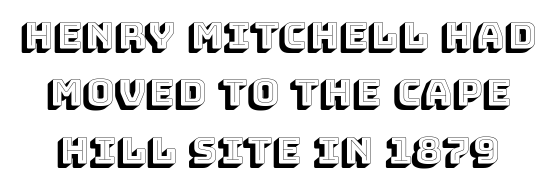
The image shows 38 px text type, upright; set normal line spacing (1.51x), normal letter spacing, not underlined; a large x-height.
